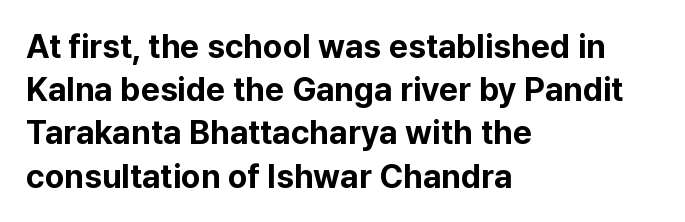
{"serif": "no", "italic": "no", "bold": "yes", "weight": "bold", "width": "normal", "stroke_contrast": "low", "x_height": "medium", "monospaced": "no", "underline": "no", "align": "left", "line_spacing": "normal", "line_spacing_ratio": 1.31, "letter_spacing": "normal", "letter_spacing_em": 0.0, "glyph_px": 33}
